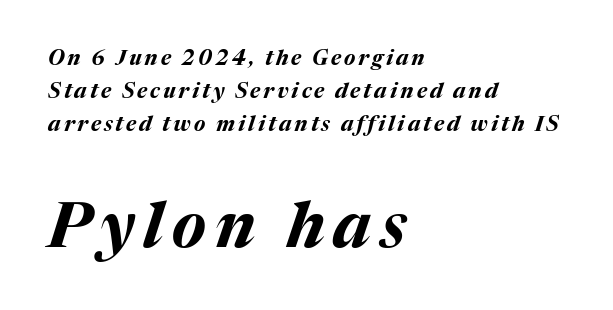
The image shows 63 px bold type, italic (leaning right); set left-aligned, normal line spacing (1.58x), not underlined; the second (bottom) block is 3.0x larger; medium stroke contrast and a medium x-height.
